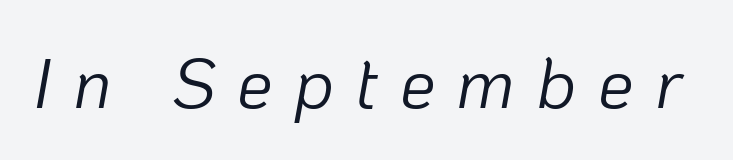
The image shows 71 px light type, italic (leaning right); set unusually wide letter spacing (+0.3 em), not underlined; low stroke contrast and a medium x-height.
